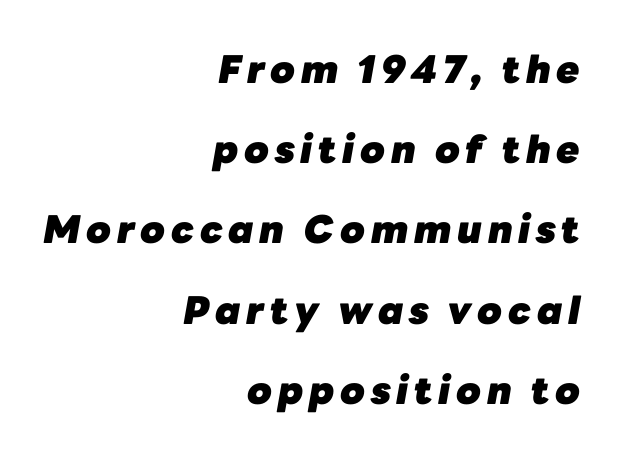
Q: Is the text bold? A: Yes.
Q: Is the text italic (slanted)? A: Yes, it leans right by about 10 degrees.
Q: Is the text underlined? A: No.
Q: How is the paragraph aligned? A: Right-aligned.
Q: Is the spacing between lines tight, normal or loose? A: Loose.
Q: Width (condensed, normal, or wide)? A: Normal.
Q: Stroke contrast? A: Low.
Q: x-height? A: Medium.
Q: Monospaced? A: No.
